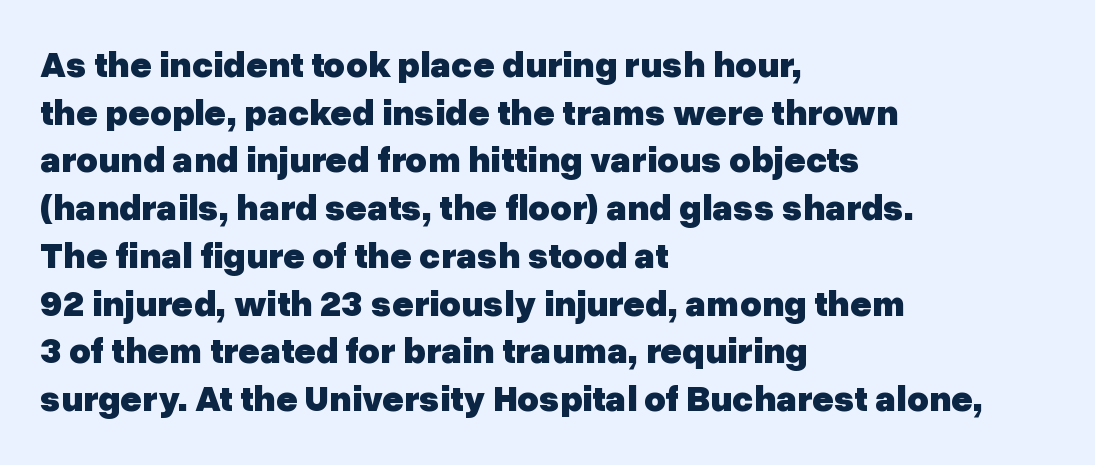
Q: Is the text bold? A: Yes.
Q: Is the text italic (slanted)? A: No, it is upright.
Q: Is the typeface a serif or a sans-serif typeface? A: Sans-serif.
Q: Is the text underlined? A: No.
Q: How is the paragraph aligned? A: Left-aligned.
Q: Is the spacing between letters normal or unusually wide? A: Normal.
Q: Is the spacing between lines tight, normal or loose? A: Normal.
Q: Width (condensed, normal, or wide)? A: Normal.
Q: Stroke contrast? A: Low.
Q: x-height? A: Medium.
Q: Monospaced? A: No.
